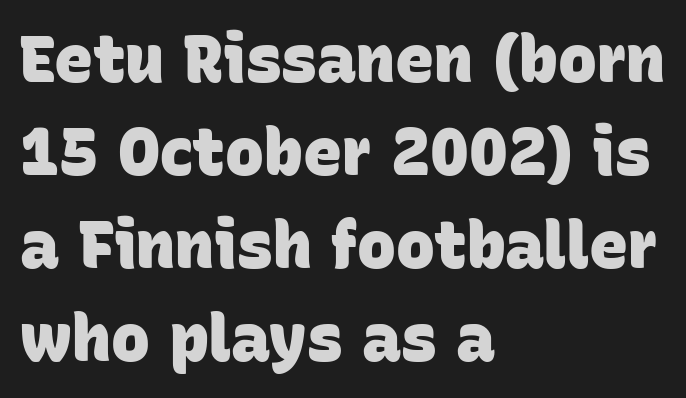
{"serif": "no", "bold": "yes", "weight": "heavy", "width": "normal", "stroke_contrast": "low", "x_height": "large", "monospaced": "no", "underline": "no", "align": "left", "line_spacing": "normal", "line_spacing_ratio": 1.43, "letter_spacing": "normal", "letter_spacing_em": 0.0, "glyph_px": 65}
